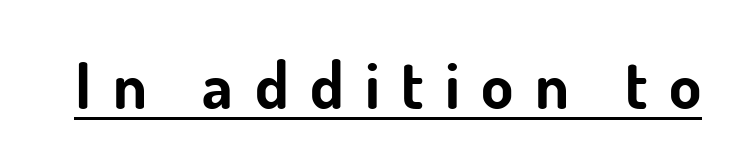
Q: Is the text bold? A: Yes.
Q: Is the text italic (slanted)? A: No, it is upright.
Q: Is the typeface a serif or a sans-serif typeface? A: Sans-serif.
Q: Is the text underlined? A: Yes.
Q: Is the spacing between letters normal or unusually wide? A: Unusually wide.
Q: Width (condensed, normal, or wide)? A: Normal.
Q: Stroke contrast? A: Low.
Q: x-height? A: Small.
Q: Monospaced? A: No.
